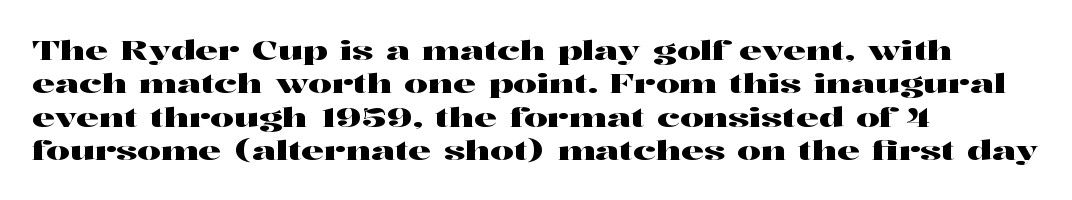
{"italic": "no", "underline": "no", "align": "left", "line_spacing": "normal", "line_spacing_ratio": 1.28, "letter_spacing": "normal", "letter_spacing_em": 0.0, "glyph_px": 26}
